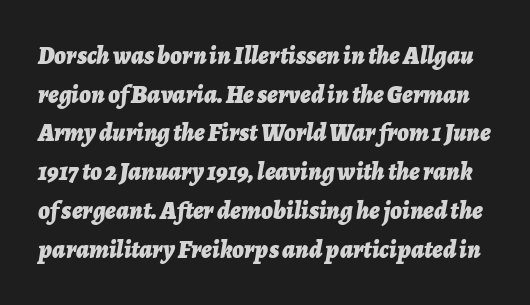
The image shows 25 px bold type, italic (leaning right); set normal line spacing (1.55x), normal letter spacing, not underlined.
